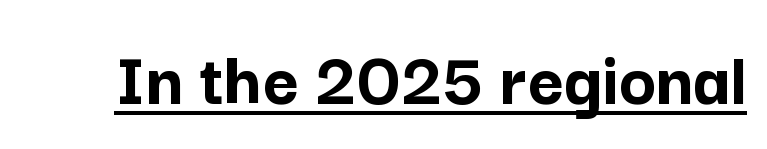
{"serif": "no", "italic": "no", "bold": "yes", "weight": "semibold", "width": "normal", "stroke_contrast": "low", "x_height": "medium", "monospaced": "no", "underline": "yes", "letter_spacing": "normal", "letter_spacing_em": 0.0, "glyph_px": 78}
